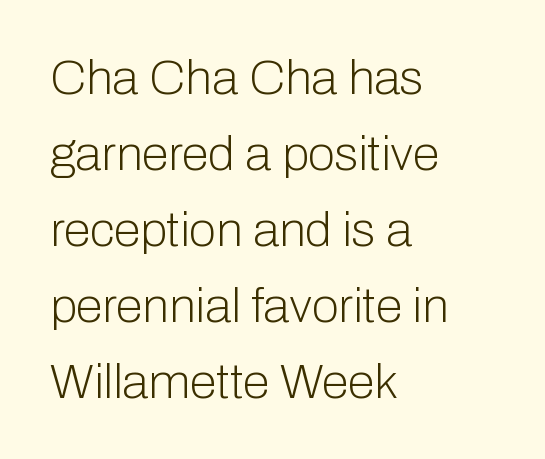
The image shows 49 px light sans-serif type, upright; set left-aligned, normal line spacing (1.55x), normal letter spacing, not underlined; low stroke contrast and a medium x-height.
